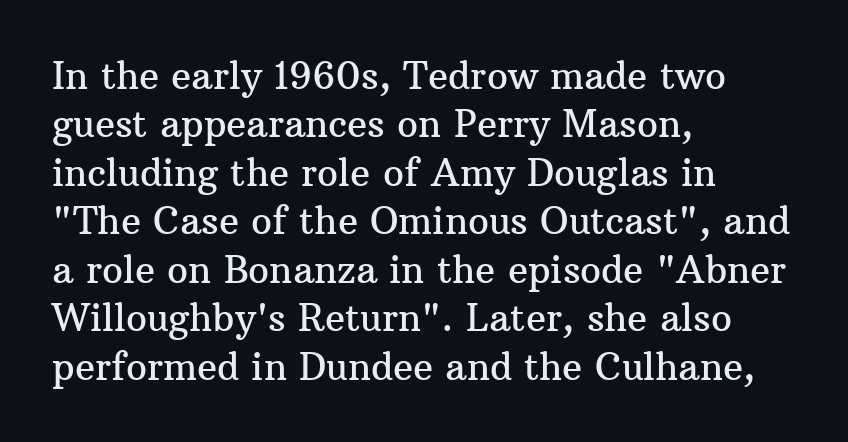
Q: Is the text italic (slanted)? A: No, it is upright.
Q: Is the typeface a serif or a sans-serif typeface? A: Serif.
Q: Is the text underlined? A: No.
Q: How is the paragraph aligned? A: Left-aligned.
Q: Is the spacing between letters normal or unusually wide? A: Normal.
Q: Is the spacing between lines tight, normal or loose? A: Normal.
Q: Width (condensed, normal, or wide)? A: Normal.
Q: Stroke contrast? A: Medium.
Q: x-height? A: Medium.
Q: Monospaced? A: No.
